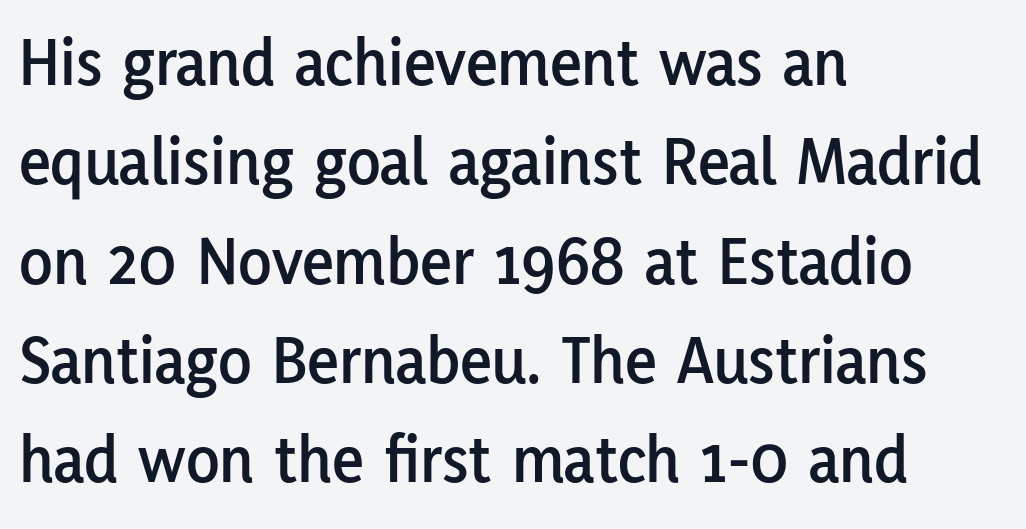
Quick note: not italic, upright. The gap between lines stays unmarked. Proportional: the letters do not fall into vertical columns. Inter-character spacing is left at the font's built-in metrics. Alignment: flush left.
